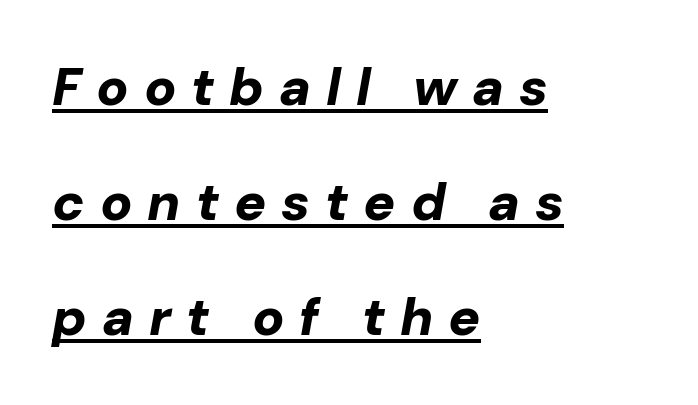
{"italic": "yes", "lean": "right", "slant_degrees": 10, "bold": "yes", "weight": "bold", "width": "normal", "stroke_contrast": "low", "x_height": "medium", "monospaced": "no", "underline": "yes", "align": "left", "line_spacing": "loose", "line_spacing_ratio": 2.17, "letter_spacing": "wide", "letter_spacing_em": 0.28, "glyph_px": 53}
